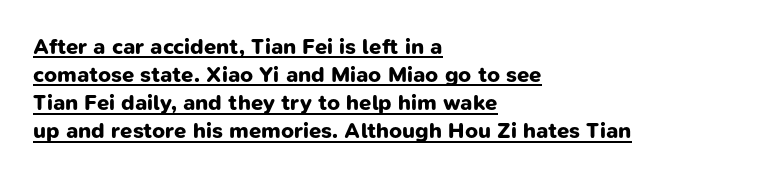
Q: Is the text bold? A: Yes.
Q: Is the text underlined? A: Yes.
Q: How is the paragraph aligned? A: Left-aligned.
Q: Is the spacing between letters normal or unusually wide? A: Normal.
Q: Is the spacing between lines tight, normal or loose? A: Normal.
